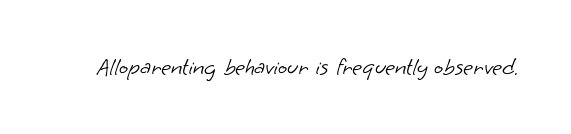
{"bold": "no", "underline": "no", "letter_spacing": "normal", "letter_spacing_em": 0.0, "glyph_px": 24}
